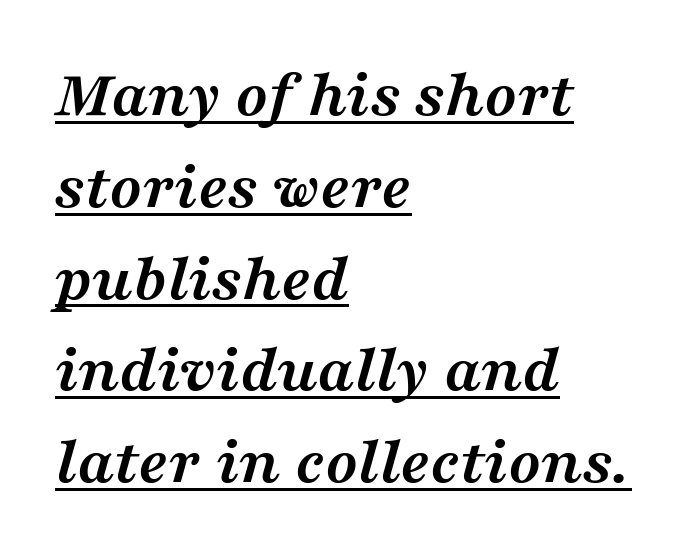
{"serif": "yes", "italic": "yes", "lean": "right", "slant_degrees": 16, "bold": "yes", "weight": "semibold", "width": "wide", "stroke_contrast": "medium", "x_height": "medium", "monospaced": "no", "underline": "yes", "align": "left", "line_spacing": "normal", "line_spacing_ratio": 1.37, "letter_spacing": "normal", "letter_spacing_em": 0.0, "glyph_px": 67}
